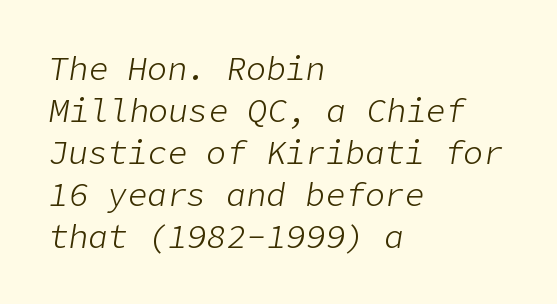
Q: Is the text bold? A: No.
Q: Is the text italic (slanted)? A: Yes, it leans right by about 9 degrees.
Q: Is the text underlined? A: No.
Q: How is the paragraph aligned? A: Left-aligned.
Q: Is the spacing between letters normal or unusually wide? A: Normal.
Q: Is the spacing between lines tight, normal or loose? A: Normal.
Q: Width (condensed, normal, or wide)? A: Normal.
Q: Stroke contrast? A: Low.
Q: x-height? A: Medium.
